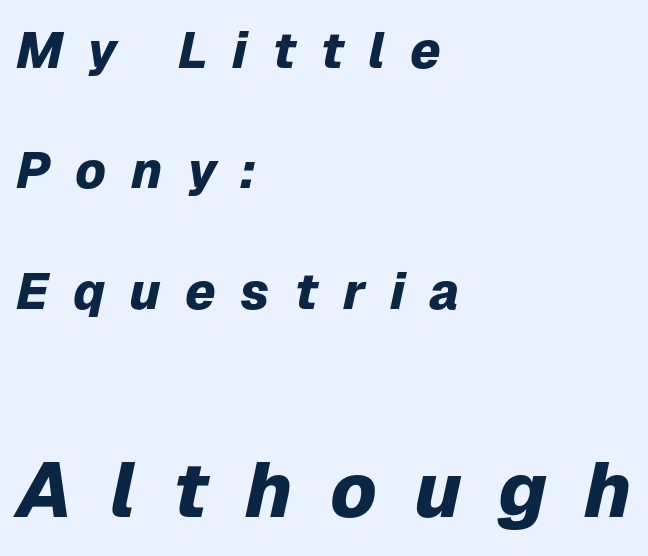
Heavy, bold letterforms. Style check: oblique. Visually, the bottom section dominates because its glyphs are scaled up. Descenders are the only things crossing below the line. The passage shown is typed in a proportional face where columns would drift.
